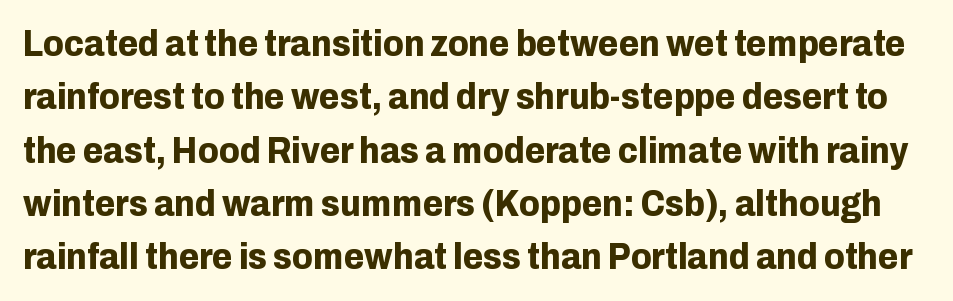
Q: Is the text bold? A: Yes.
Q: Is the text italic (slanted)? A: No, it is upright.
Q: Is the typeface a serif or a sans-serif typeface? A: Sans-serif.
Q: Is the text underlined? A: No.
Q: Is the spacing between letters normal or unusually wide? A: Normal.
Q: Is the spacing between lines tight, normal or loose? A: Normal.
Q: Width (condensed, normal, or wide)? A: Normal.
Q: Stroke contrast? A: Low.
Q: x-height? A: Medium.
Q: Monospaced? A: No.
